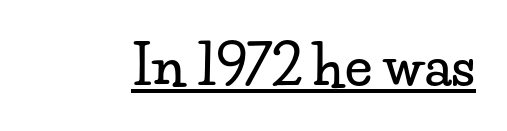
{"serif": "yes", "italic": "no", "width": "wide", "stroke_contrast": "low", "x_height": "small", "monospaced": "no", "underline": "yes", "letter_spacing": "normal", "letter_spacing_em": 0.0, "glyph_px": 54}
